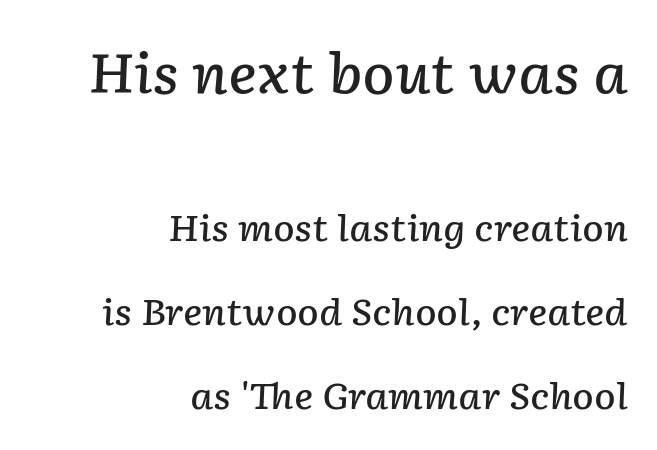
Clear beneath every line of the passage. The passage shown is typed in a proportional face where columns would drift. An italicized treatment has been applied to the whole sample. The strokes are fattened partway — semibold, not bold. Each word holds together tightly as a unit, with standard inter-letter gaps. Horizontal alignment here is rightward, an uncommon choice for prose.
